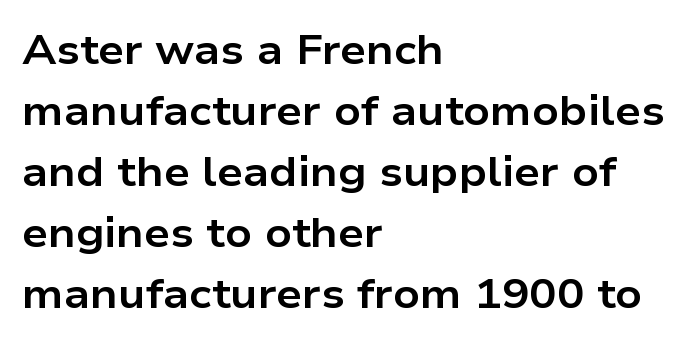
Q: Is the text bold? A: Yes.
Q: Is the text italic (slanted)? A: No, it is upright.
Q: Is the typeface a serif or a sans-serif typeface? A: Sans-serif.
Q: Is the text underlined? A: No.
Q: How is the paragraph aligned? A: Left-aligned.
Q: Is the spacing between letters normal or unusually wide? A: Normal.
Q: Is the spacing between lines tight, normal or loose? A: Normal.
Q: Width (condensed, normal, or wide)? A: Wide.
Q: Stroke contrast? A: Low.
Q: x-height? A: Medium.
Q: Monospaced? A: No.
